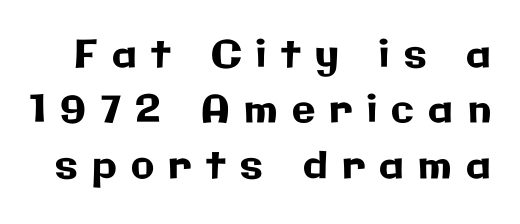
A bare baseline throughout the passage. Varying glyph widths throughout — classic text-font behaviour. When letters stand straight like this, we call the style roman or upright. Words appear elongated and porous because spacing is wide. A normal amount of white space separates one row of letters from the next.
